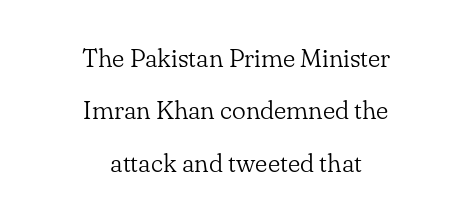
Q: Is the text bold? A: No.
Q: Is the text italic (slanted)? A: No, it is upright.
Q: Is the text underlined? A: No.
Q: How is the paragraph aligned? A: Centered.
Q: Is the spacing between letters normal or unusually wide? A: Normal.
Q: Is the spacing between lines tight, normal or loose? A: Loose.
